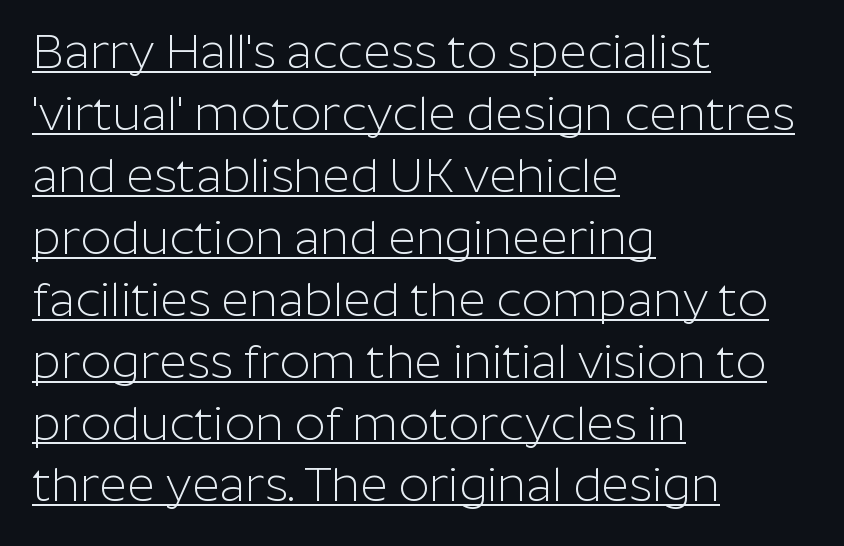
{"serif": "no", "italic": "no", "bold": "no", "weight": "light", "width": "normal", "stroke_contrast": "low", "x_height": "medium", "monospaced": "no", "underline": "yes", "align": "left", "line_spacing": "normal", "line_spacing_ratio": 1.29, "letter_spacing": "normal", "letter_spacing_em": 0.0, "glyph_px": 48}
